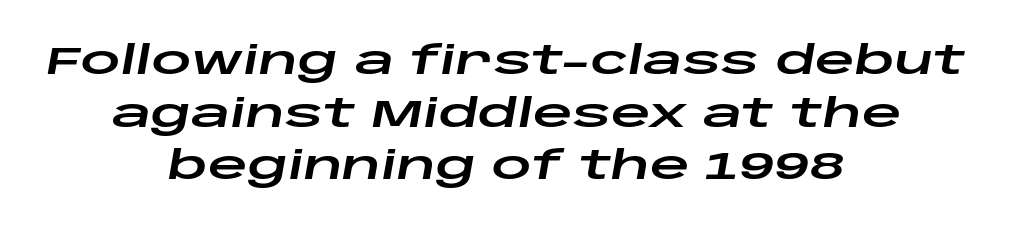
Centered paragraph, ragged on both sides. This rendering features lettering with no underline. The face used here is proportionally spaced, like ordinary book or web type. Would a proofreader flag this as italicized? Yes. No extra tracking has been applied to these lines. Quick note: interline space is typical.
